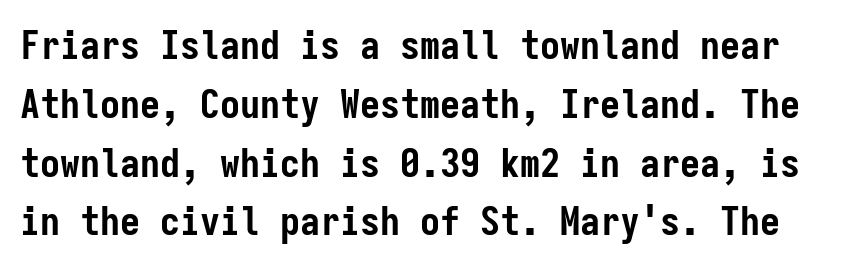
Q: Is the text bold? A: Yes.
Q: Is the text italic (slanted)? A: No, it is upright.
Q: Is the typeface a serif or a sans-serif typeface? A: Sans-serif.
Q: Is the text underlined? A: No.
Q: Is the spacing between letters normal or unusually wide? A: Normal.
Q: Is the spacing between lines tight, normal or loose? A: Normal.
Q: Width (condensed, normal, or wide)? A: Condensed.
Q: Stroke contrast? A: Low.
Q: x-height? A: Medium.
Q: Monospaced? A: Yes.
